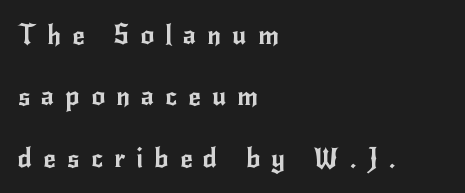
The image shows 27 px text type, upright; set left-aligned, loose line spacing (2.27x), unusually wide letter spacing (+0.41 em), not underlined.
